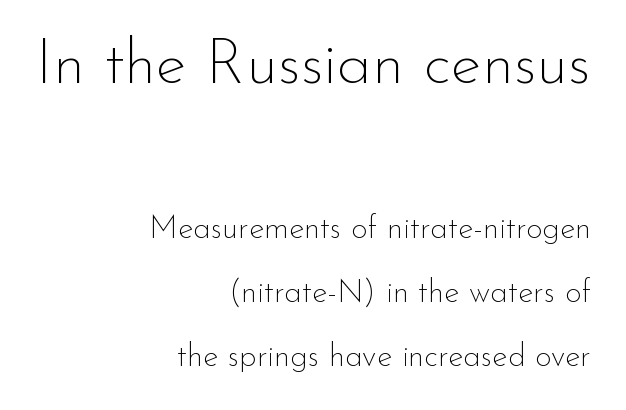
Q: Is the text bold? A: No.
Q: Is the text italic (slanted)? A: No, it is upright.
Q: Is the typeface a serif or a sans-serif typeface? A: Sans-serif.
Q: Is the text underlined? A: No.
Q: How is the paragraph aligned? A: Right-aligned.
Q: Is the spacing between letters normal or unusually wide? A: Normal.
Q: Is the spacing between lines tight, normal or loose? A: Loose.
Q: Which block of text is set in a larger size, the first (top) or the second (bottom)? A: The first (top) one.
Q: Width (condensed, normal, or wide)? A: Normal.
Q: Stroke contrast? A: Low.
Q: x-height? A: Small.
Q: Monospaced? A: No.
